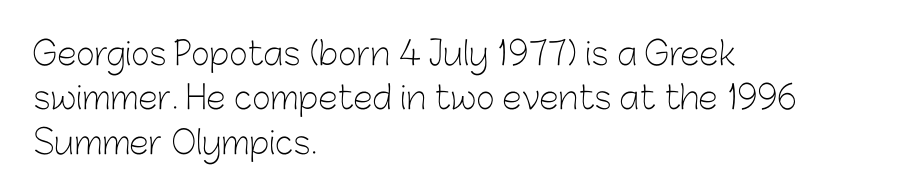
{"serif": "no", "italic": "no", "bold": "no", "weight": "light", "width": "normal", "stroke_contrast": "low", "x_height": "medium", "monospaced": "no", "underline": "no", "align": "left", "line_spacing": "normal", "line_spacing_ratio": 1.39, "letter_spacing": "normal", "letter_spacing_em": 0.0, "glyph_px": 32}
